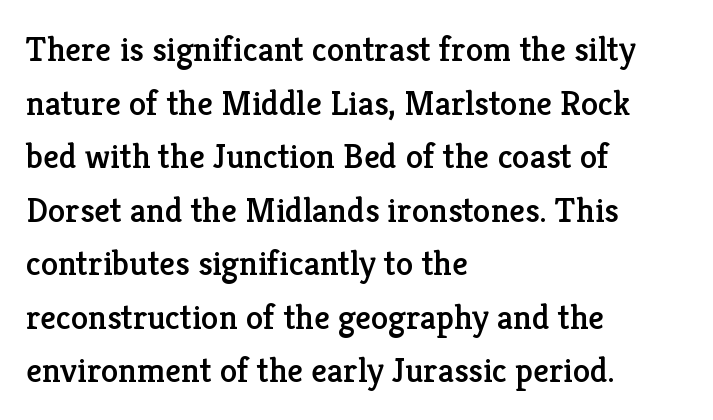
The image shows 35 px serif type, upright; set left-aligned, normal line spacing (1.53x), normal letter spacing, not underlined; low stroke contrast and a medium x-height.
